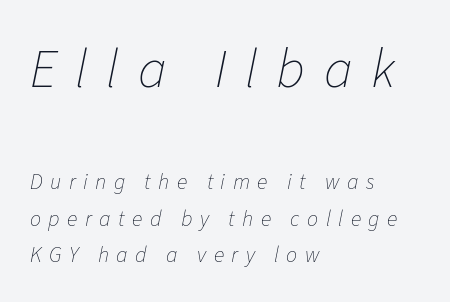
{"italic": "yes", "lean": "right", "slant_degrees": 11, "bold": "no", "weight": "thin", "width": "normal", "stroke_contrast": "low", "x_height": "medium", "monospaced": "no", "underline": "no", "align": "left", "line_spacing": "normal", "line_spacing_ratio": 1.67, "letter_spacing": "wide", "letter_spacing_em": 0.34, "larger_block": "first", "size_ratio": 2.5, "glyph_px": 55}
